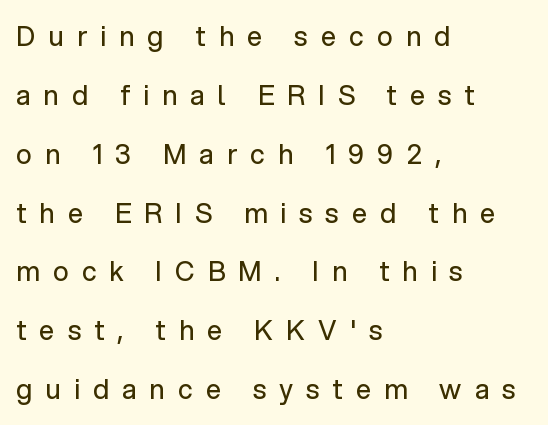
Q: Is the text bold? A: No.
Q: Is the text italic (slanted)? A: No, it is upright.
Q: Is the text underlined? A: No.
Q: How is the paragraph aligned? A: Left-aligned.
Q: Is the spacing between letters normal or unusually wide? A: Unusually wide.
Q: Is the spacing between lines tight, normal or loose? A: Loose.
